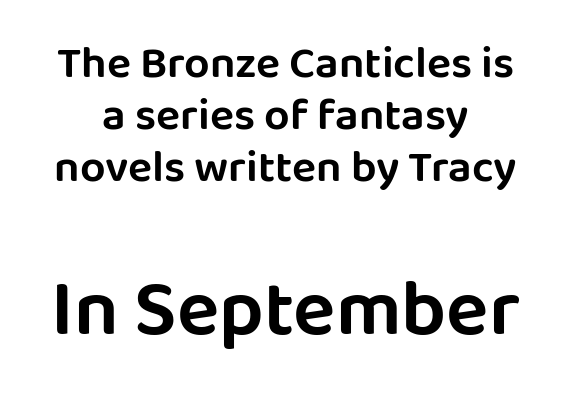
Q: Is the text italic (slanted)? A: No, it is upright.
Q: Is the typeface a serif or a sans-serif typeface? A: Sans-serif.
Q: Is the text underlined? A: No.
Q: How is the paragraph aligned? A: Centered.
Q: Is the spacing between letters normal or unusually wide? A: Normal.
Q: Which block of text is set in a larger size, the first (top) or the second (bottom)? A: The second (bottom) one.
Q: Width (condensed, normal, or wide)? A: Normal.
Q: Stroke contrast? A: Low.
Q: x-height? A: Large.
Q: Monospaced? A: No.
